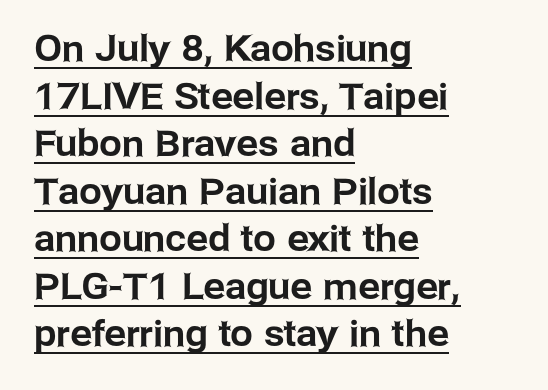
The rendering uses the underline text-decoration. You can tell from the bare stems that sans-serif type was used. The passage shown is typed in a proportional face where columns would drift. Quick note: interline space is typical. Posture: vertical.
